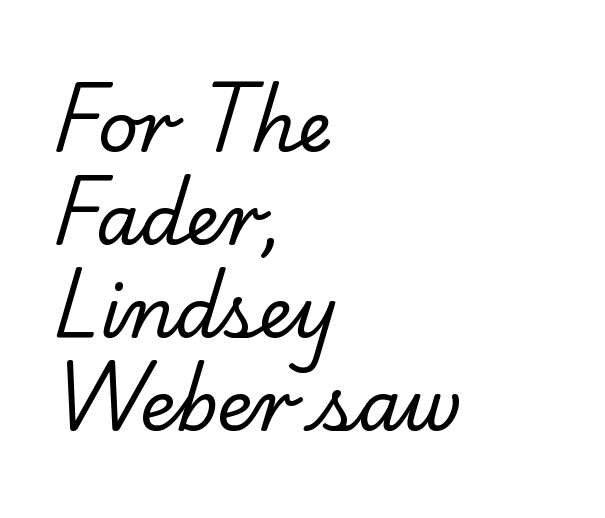
Only glyphs here, with clear space below each row. This sample is left-justified, so line endings fall wherever the words run out. Letter spacing: default. In terms of leading, this rendering sits right in the middle. A typesetter would call this proportional, since set widths differ per character.
